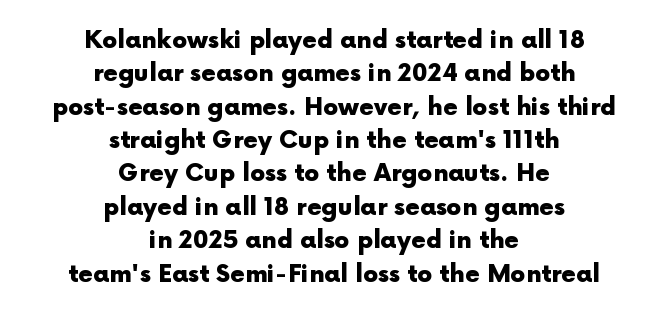
Q: Is the text bold? A: Yes.
Q: Is the text italic (slanted)? A: No, it is upright.
Q: Is the text underlined? A: No.
Q: How is the paragraph aligned? A: Centered.
Q: Is the spacing between letters normal or unusually wide? A: Normal.
Q: Is the spacing between lines tight, normal or loose? A: Normal.
